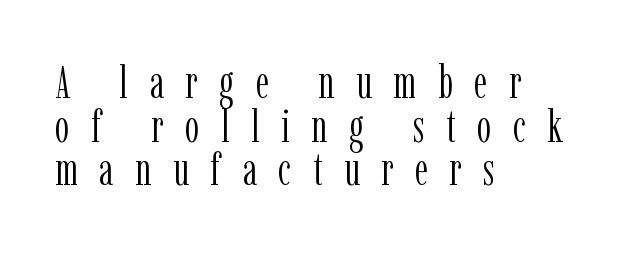
You could barely slide anything between these rows. The lettering stays uniformly vertical, giving the passage a roman look. Look at the tracking — it's clearly loosened, letters drifting apart. Unlike a clean sans, this face finishes its strokes with serifs. A typesetter would call this proportional, since set widths differ per character.
